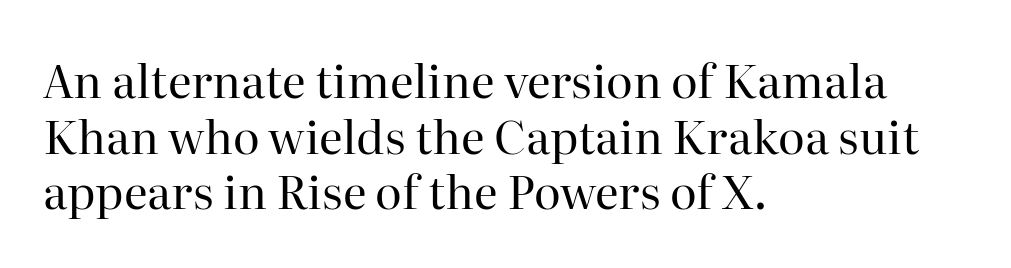
Q: Is the text bold? A: No.
Q: Is the text italic (slanted)? A: No, it is upright.
Q: Is the typeface a serif or a sans-serif typeface? A: Serif.
Q: Is the text underlined? A: No.
Q: How is the paragraph aligned? A: Left-aligned.
Q: Is the spacing between letters normal or unusually wide? A: Normal.
Q: Width (condensed, normal, or wide)? A: Normal.
Q: Stroke contrast? A: High.
Q: x-height? A: Medium.
Q: Monospaced? A: No.
